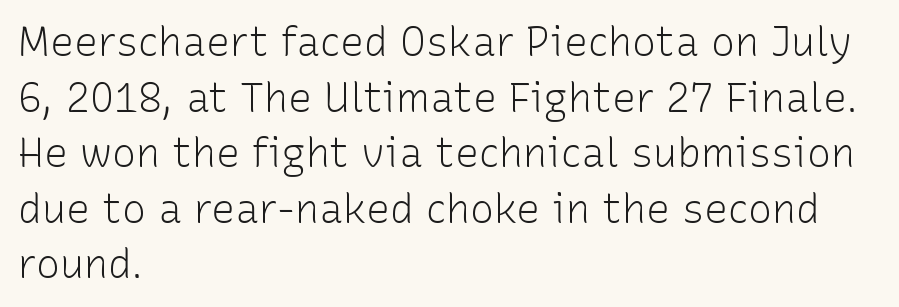
Posture: upright roman. Each stroke keeps to a modest, everyday thickness or less. The setting favours the left margin, as ordinary paragraphs usually do. Is this a sans? Yes — the strokes have no serifs. How are the letters spaced? Ordinarily, with no added tracking. Each new line begins a customary step beneath the previous one.
